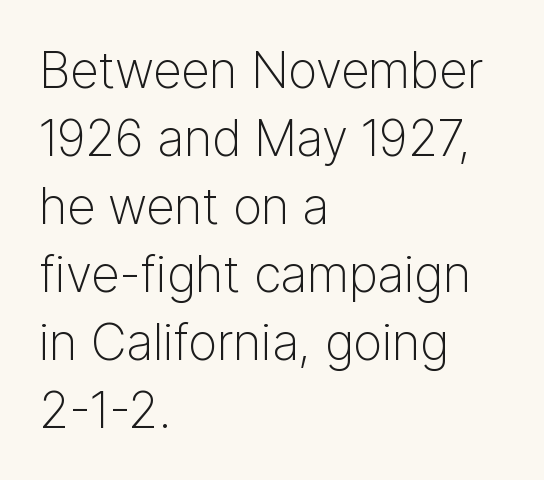
Successive baselines arrive at the customary interval. Proportional: the letters do not fall into vertical columns. The paragraph shown leans on its left margin. Ordinary non-slanted type is in use. Stems and bowls with no extra thickness — not bold. Honestly, there is no underline to notice here at all.
